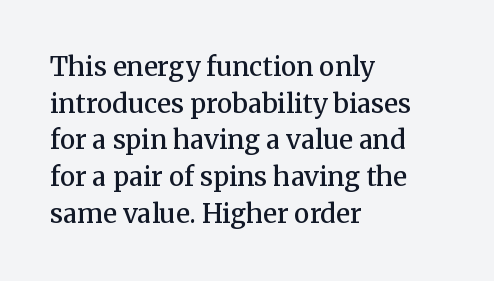
Every row of glyphs begins at an identical x-position on the left. Summary of weight: moderately heavy, a semibold. Evenly set lines give the paragraph a standard silhouette. In terms of letterspacing, this is plain default setting. When letters stand straight like this, we call the style roman or upright. The gap between lines stays unmarked.
